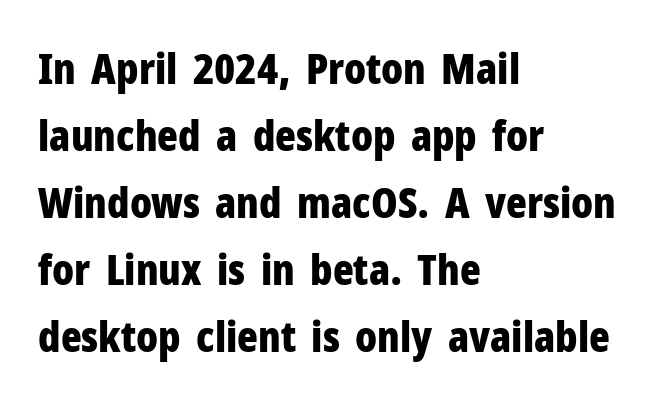
Descenders hang freely into open space. Style check: upright. Each letter keeps its own natural width here, so spacing adapts to shape. Emphasis by weight is at full strength: bold.
